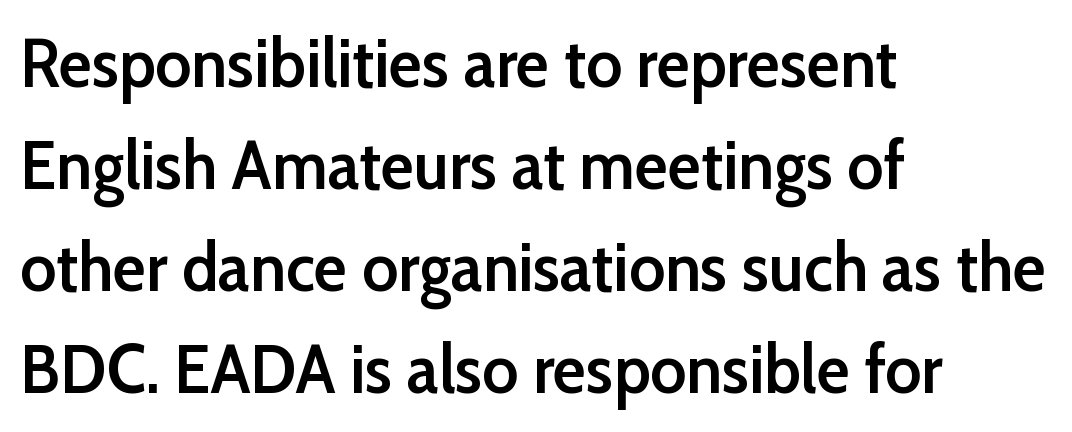
Q: Is the text bold? A: Semi-bold.
Q: Is the text italic (slanted)? A: No, it is upright.
Q: Is the typeface a serif or a sans-serif typeface? A: Sans-serif.
Q: Is the text underlined? A: No.
Q: How is the paragraph aligned? A: Left-aligned.
Q: Is the spacing between letters normal or unusually wide? A: Normal.
Q: Is the spacing between lines tight, normal or loose? A: Normal.
Q: Width (condensed, normal, or wide)? A: Normal.
Q: Stroke contrast? A: Low.
Q: x-height? A: Medium.
Q: Monospaced? A: No.
